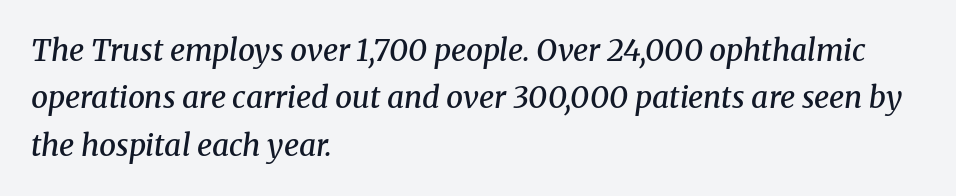
{"serif": "yes", "italic": "yes", "lean": "right", "slant_degrees": 8, "bold": "semi", "weight": "semibold", "width": "normal", "stroke_contrast": "medium", "x_height": "medium", "monospaced": "no", "underline": "no", "align": "left", "line_spacing": "normal", "line_spacing_ratio": 1.58, "letter_spacing": "normal", "letter_spacing_em": 0.0, "glyph_px": 30}
